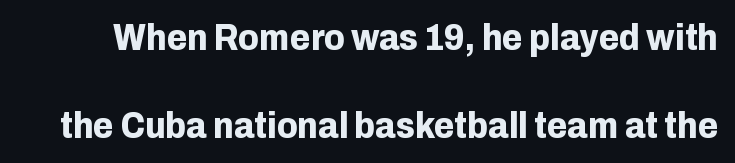
The image shows 37 px bold sans-serif type, upright; set loose line spacing (2.37x), normal letter spacing, not underlined; low stroke contrast and a medium x-height.
